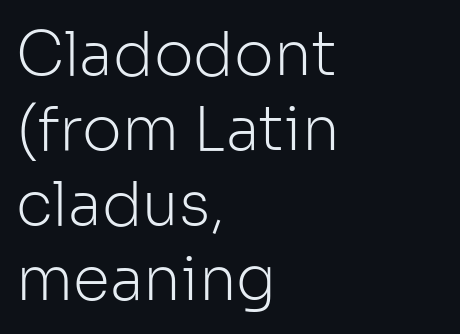
{"serif": "no", "italic": "no", "bold": "no", "weight": "light", "width": "normal", "stroke_contrast": "low", "x_height": "medium", "monospaced": "no", "underline": "no", "align": "left", "line_spacing": "normal", "line_spacing_ratio": 1.25, "letter_spacing": "normal", "letter_spacing_em": 0.0, "glyph_px": 60}
